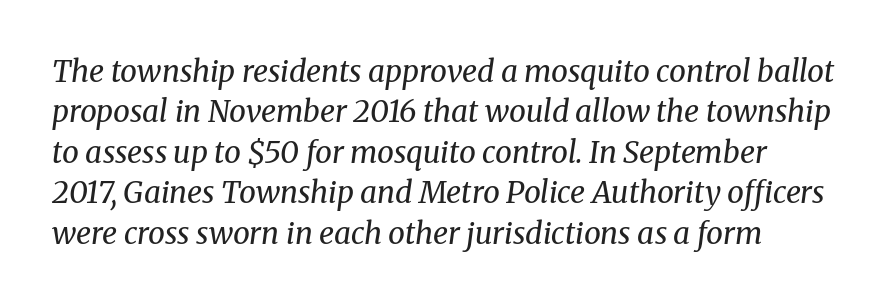
The image shows 30 px regular-weight serif type, italic (leaning right); set normal line spacing (1.35x), normal letter spacing, not underlined; medium stroke contrast and a medium x-height.
